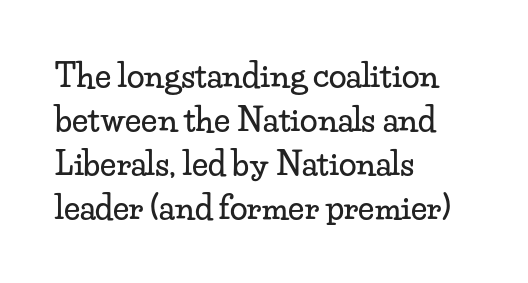
To sum up the face: it has serifs. Students, observe: this is what conventionally led text looks like. The paragraph has a hard left edge and a soft right edge. These lines were composed using upright roman letters. Compared with typical body copy, the letter spacing here is the same. Descenders are the only things crossing below the line.
